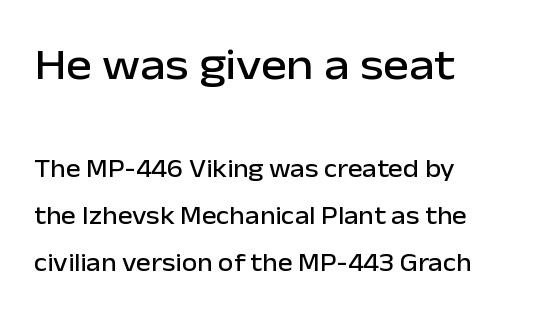
The image shows 44 px sans-serif type, upright; set left-aligned, line spacing 1.87x, normal letter spacing, not underlined; the first (top) block is 1.76x larger; low stroke contrast and a medium x-height.
